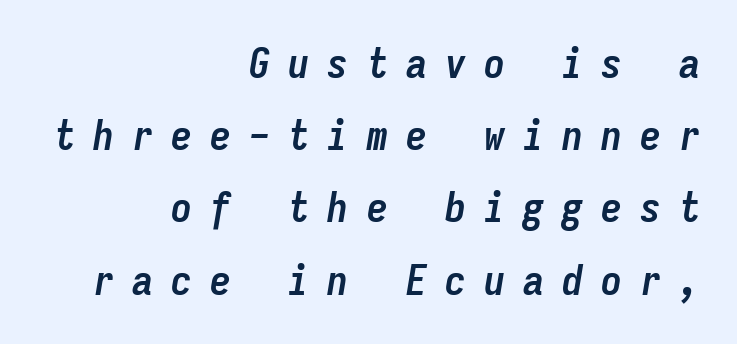
The image shows 42 px semibold, condensed type, italic (leaning right), monospaced; set right-aligned, line spacing 1.72x, unusually wide letter spacing (+0.43 em), not underlined; low stroke contrast and a medium x-height.
